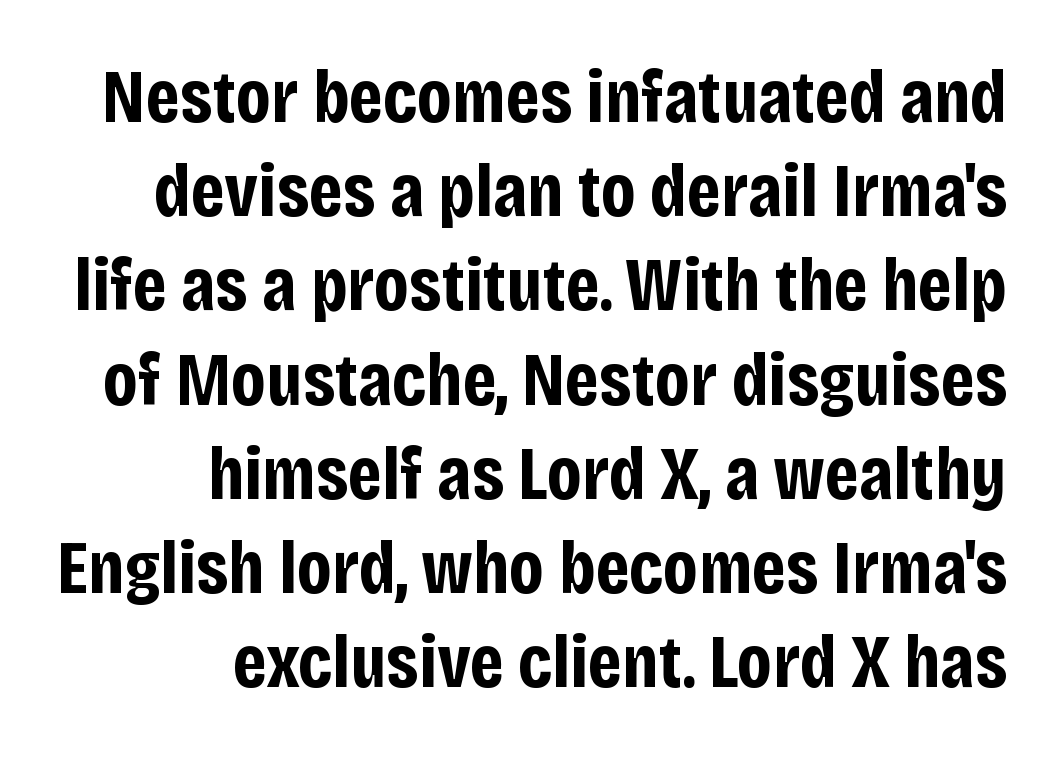
The image shows 76 px bold, condensed sans-serif type, upright; set right-aligned, line spacing 1.24x, normal letter spacing, not underlined; low stroke contrast and a large x-height.
